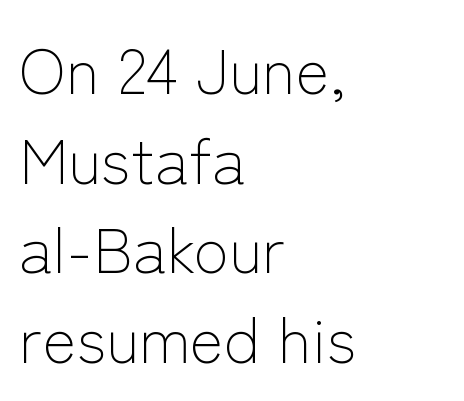
{"serif": "no", "italic": "no", "bold": "no", "weight": "light", "width": "normal", "stroke_contrast": "low", "x_height": "medium", "monospaced": "no", "underline": "no", "align": "left", "line_spacing": "normal", "line_spacing_ratio": 1.4, "letter_spacing": "normal", "letter_spacing_em": 0.0, "glyph_px": 64}
